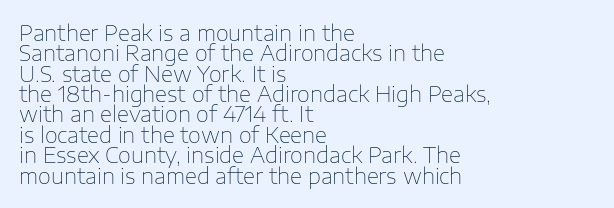
Here the glyphs are tracked normally, forming tight word shapes. Tall strokes in this sample are plumb rather than angled. Which margin do the lines hug? The left one — the right edge is uneven. Horizontal bands of white between lines are thin slivers. Descenders hang freely into open space.
